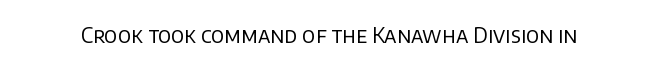
Q: Is the text bold? A: No.
Q: Is the text italic (slanted)? A: No, it is upright.
Q: Is the text underlined? A: No.
Q: Is the spacing between letters normal or unusually wide? A: Normal.
